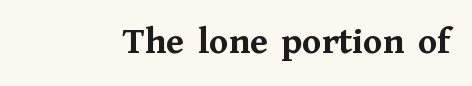
How are the letters spaced? Ordinarily, with no added tracking. Has an underline been added? It has not. Each letter keeps its own natural width here, so spacing adapts to shape. Does the type have serifs? Yes, each stem ends in a small foot. Style check: upright.
